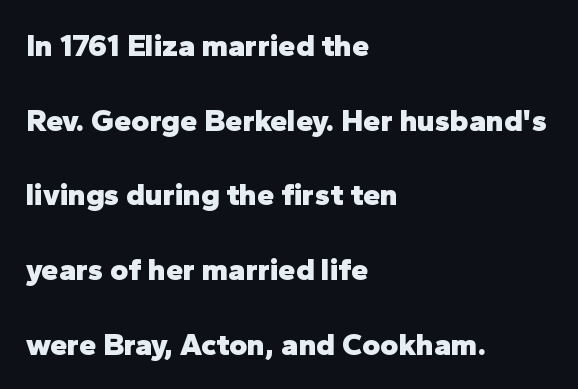
{"serif": "no", "italic": "no", "bold": "yes", "weight": "heavy", "width": "normal", "stroke_contrast": "low", "x_height": "medium", "monospaced": "no", "underline": "no", "align": "left", "line_spacing": "loose", "line_spacing_ratio": 2.41, "letter_spacing": "normal", "letter_spacing_em": 0.0, "glyph_px": 31}
